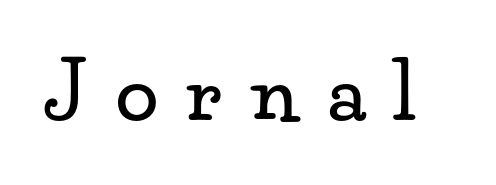
{"serif": "yes", "italic": "no", "width": "wide", "stroke_contrast": "low", "x_height": "small", "monospaced": "no", "underline": "no", "letter_spacing": "wide", "letter_spacing_em": 0.38, "glyph_px": 77}
